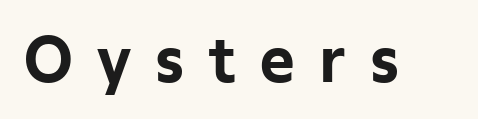
{"serif": "no", "italic": "no", "bold": "yes", "weight": "bold", "width": "normal", "stroke_contrast": "low", "x_height": "medium", "monospaced": "no", "underline": "no", "letter_spacing": "wide", "letter_spacing_em": 0.41, "glyph_px": 59}
